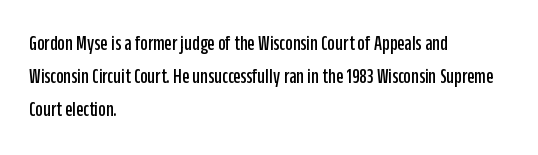
The tracking reads as untouched default to a designer's eye. Anything drawn beneath the words? Only blank space. Leading: standard. The lettering holds an erect, upright posture throughout.
